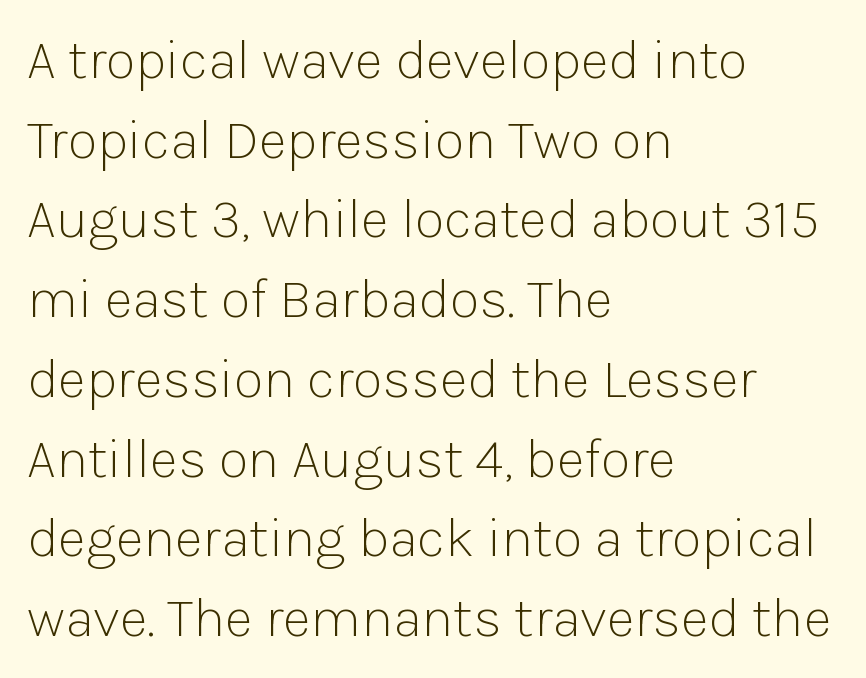
{"serif": "no", "italic": "no", "bold": "no", "weight": "light", "width": "normal", "stroke_contrast": "low", "x_height": "medium", "monospaced": "no", "underline": "no", "align": "left", "line_spacing": "normal", "line_spacing_ratio": 1.45, "letter_spacing": "normal", "letter_spacing_em": 0.0, "glyph_px": 55}
